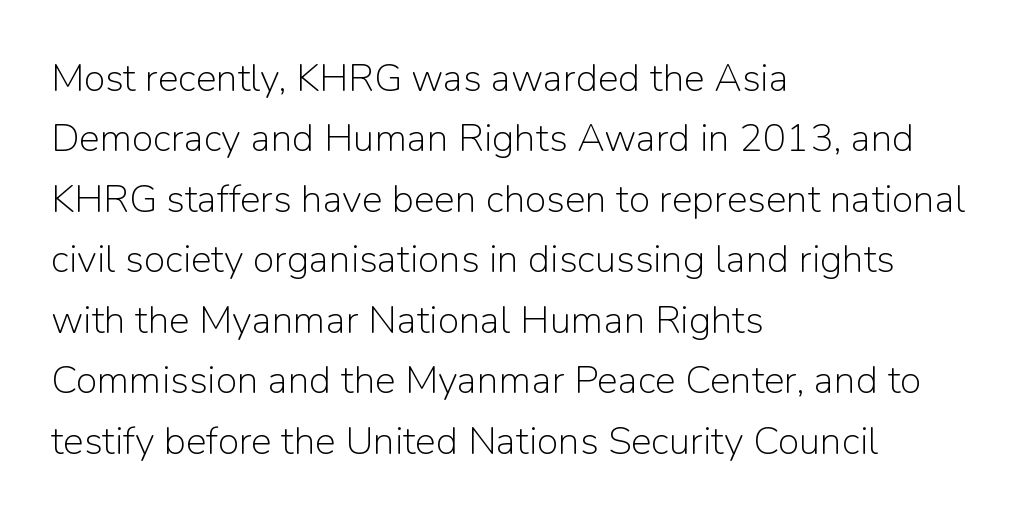
The image shows 39 px light sans-serif type, upright; set left-aligned, normal line spacing (1.55x), normal letter spacing, not underlined; low stroke contrast and a medium x-height.
